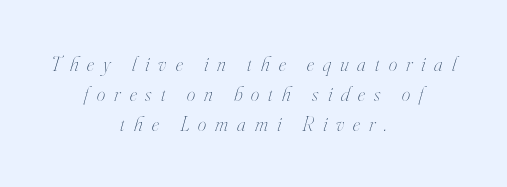
Q: Is the text bold? A: No.
Q: Is the text italic (slanted)? A: Yes, it leans right by about 16 degrees.
Q: Is the text underlined? A: No.
Q: How is the paragraph aligned? A: Centered.
Q: Is the spacing between letters normal or unusually wide? A: Unusually wide.
Q: Is the spacing between lines tight, normal or loose? A: Normal.
